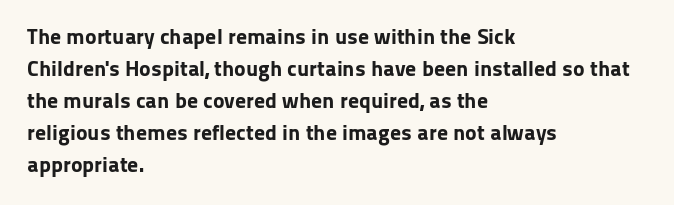
Students, observe: this is what conventionally led text looks like. Ascenders rise straight up at ninety degrees. Pretty heavy lettering here — definitely bold. The words here are not underlined.
